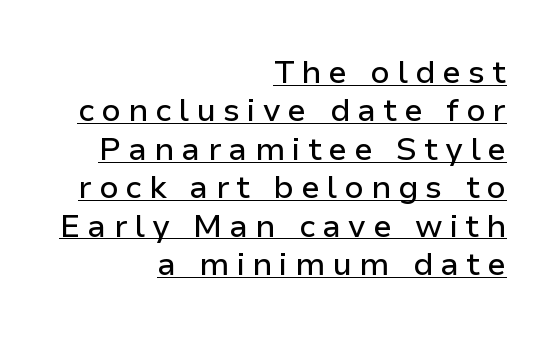
Q: Is the text italic (slanted)? A: No, it is upright.
Q: Is the typeface a serif or a sans-serif typeface? A: Sans-serif.
Q: Is the text underlined? A: Yes.
Q: How is the paragraph aligned? A: Right-aligned.
Q: Is the spacing between letters normal or unusually wide? A: Unusually wide.
Q: Width (condensed, normal, or wide)? A: Normal.
Q: Stroke contrast? A: Low.
Q: x-height? A: Medium.
Q: Monospaced? A: No.
